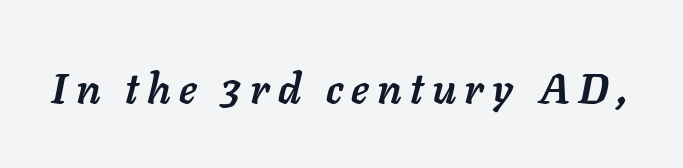
Q: Is the text bold? A: Yes.
Q: Is the text italic (slanted)? A: Yes, it leans right by about 11 degrees.
Q: Is the text underlined? A: No.
Q: Is the spacing between letters normal or unusually wide? A: Unusually wide.
Q: Width (condensed, normal, or wide)? A: Normal.
Q: Stroke contrast? A: Low.
Q: x-height? A: Medium.
Q: Monospaced? A: No.
